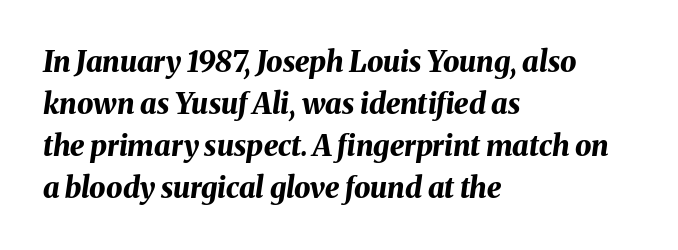
{"italic": "yes", "lean": "right", "slant_degrees": 8, "bold": "yes", "weight": "bold", "width": "normal", "stroke_contrast": "medium", "x_height": "medium", "monospaced": "no", "underline": "no", "align": "left", "line_spacing": "normal", "line_spacing_ratio": 1.45, "letter_spacing": "normal", "letter_spacing_em": 0.0, "glyph_px": 29}
